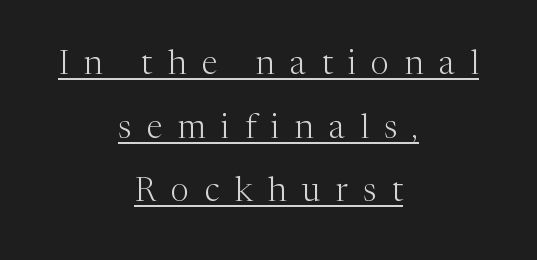
The letterforms sit at book weight or below. The rendered words wear a rule along their underside. Does the type have serifs? Yes, each stem ends in a small foot. One glance says open: line gaps are wider than usual. One-word summary of the alignment: center. Nope, not italic — everything's standing straight.
